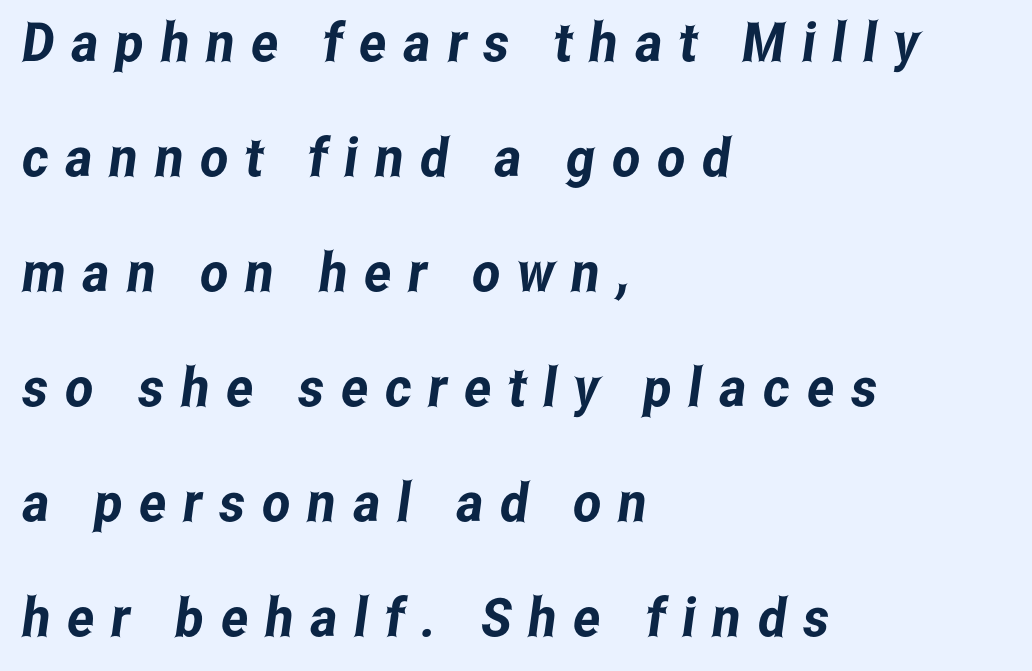
Q: Is the typeface a serif or a sans-serif typeface? A: Sans-serif.
Q: Is the text underlined? A: No.
Q: How is the paragraph aligned? A: Left-aligned.
Q: Is the spacing between letters normal or unusually wide? A: Unusually wide.
Q: Is the spacing between lines tight, normal or loose? A: Loose.
Q: Width (condensed, normal, or wide)? A: Condensed.
Q: Stroke contrast? A: Low.
Q: x-height? A: Medium.
Q: Monospaced? A: No.
